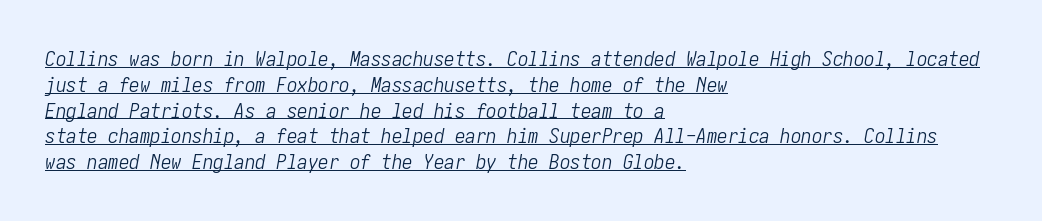
{"italic": "yes", "lean": "right", "slant_degrees": 10, "bold": "no", "underline": "yes", "align": "left", "line_spacing_ratio": 1.23, "letter_spacing": "normal", "letter_spacing_em": 0.0, "glyph_px": 21}
